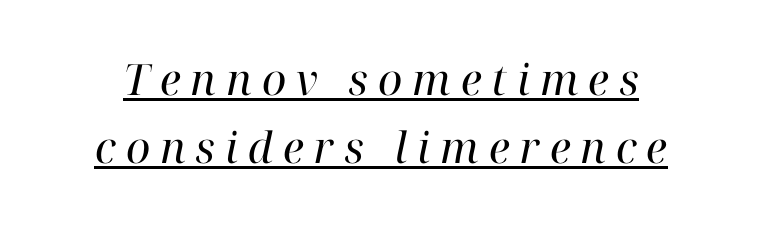
Observe the serifs anchoring each vertical stroke in this sample. Looks like someone drew a line under every word here. Character widths vary here, with narrow letters taking less room than wide ones. The weight tops out at a normal text grade.
